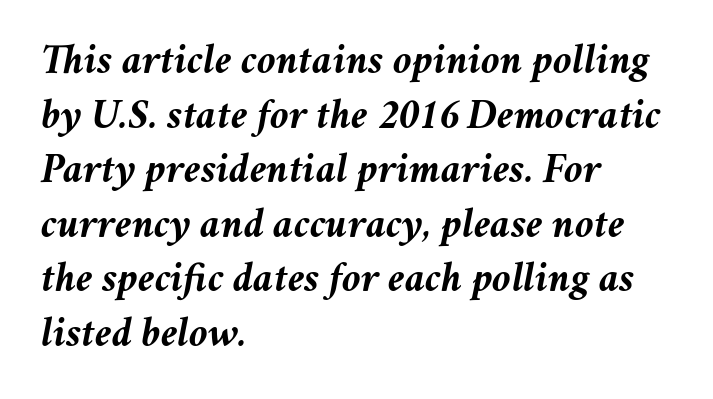
Q: Is the text bold? A: Yes.
Q: Is the text italic (slanted)? A: Yes, it leans right by about 11 degrees.
Q: Is the text underlined? A: No.
Q: How is the paragraph aligned? A: Left-aligned.
Q: Is the spacing between letters normal or unusually wide? A: Normal.
Q: Is the spacing between lines tight, normal or loose? A: Normal.
Q: Width (condensed, normal, or wide)? A: Normal.
Q: Stroke contrast? A: Medium.
Q: x-height? A: Medium.
Q: Monospaced? A: No.
